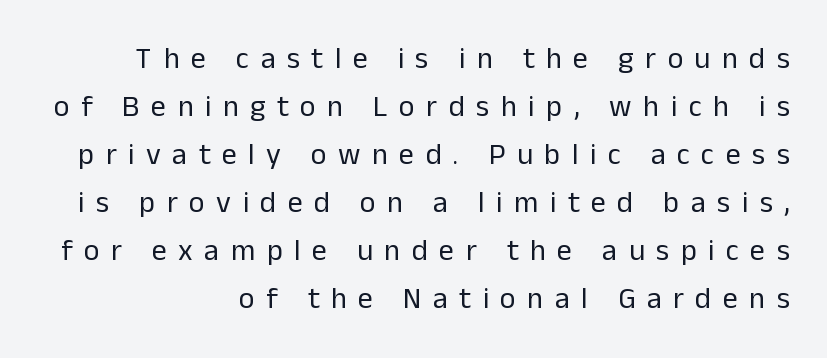
The lettering holds an erect, upright posture throughout. The type family on display is of the sans-serif kind. The specimen omits any rule beneath the text block's lines. Tracking here is generous; glyphs stand well apart from one another.
